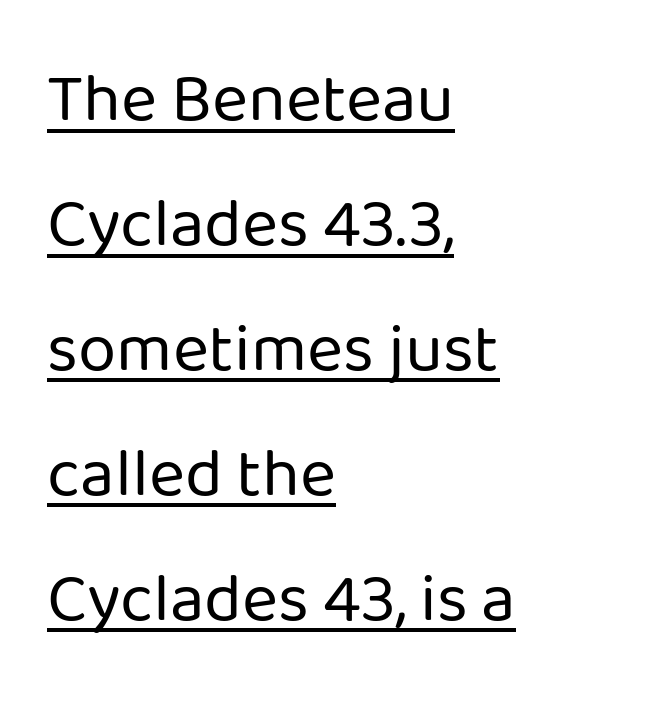
The image shows 69 px regular-weight sans-serif type, upright; set left-aligned, line spacing 1.81x, normal letter spacing, underlined; low stroke contrast and a medium x-height.
